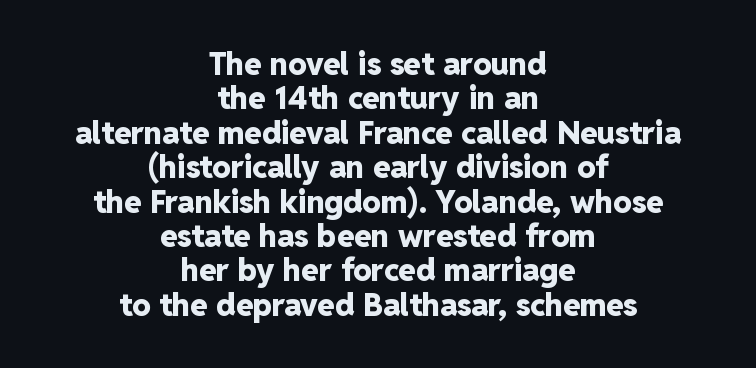
Spacing between characters is what you'd get straight out of the box. As a designer I'd log this as weight 700, bold. The rendering positions every line midway between the sides. It's the straight-up-and-down kind of type. Glance below the letters and you will spot only blank space.
